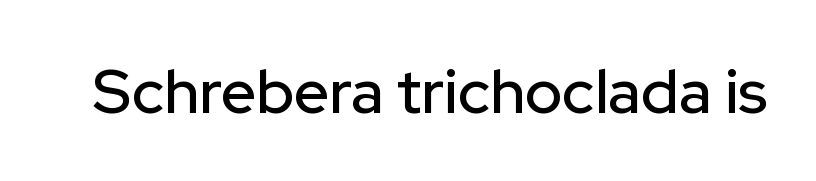
The image shows 62 px sans-serif type, upright; set normal letter spacing, not underlined; low stroke contrast and a medium x-height.
